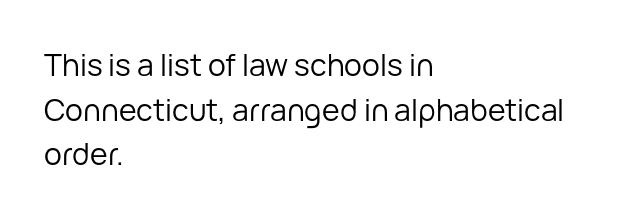
Q: Is the text bold? A: No.
Q: Is the text italic (slanted)? A: No, it is upright.
Q: Is the typeface a serif or a sans-serif typeface? A: Sans-serif.
Q: Is the text underlined? A: No.
Q: How is the paragraph aligned? A: Left-aligned.
Q: Is the spacing between letters normal or unusually wide? A: Normal.
Q: Is the spacing between lines tight, normal or loose? A: Normal.
Q: Width (condensed, normal, or wide)? A: Normal.
Q: Stroke contrast? A: Low.
Q: x-height? A: Medium.
Q: Monospaced? A: No.
